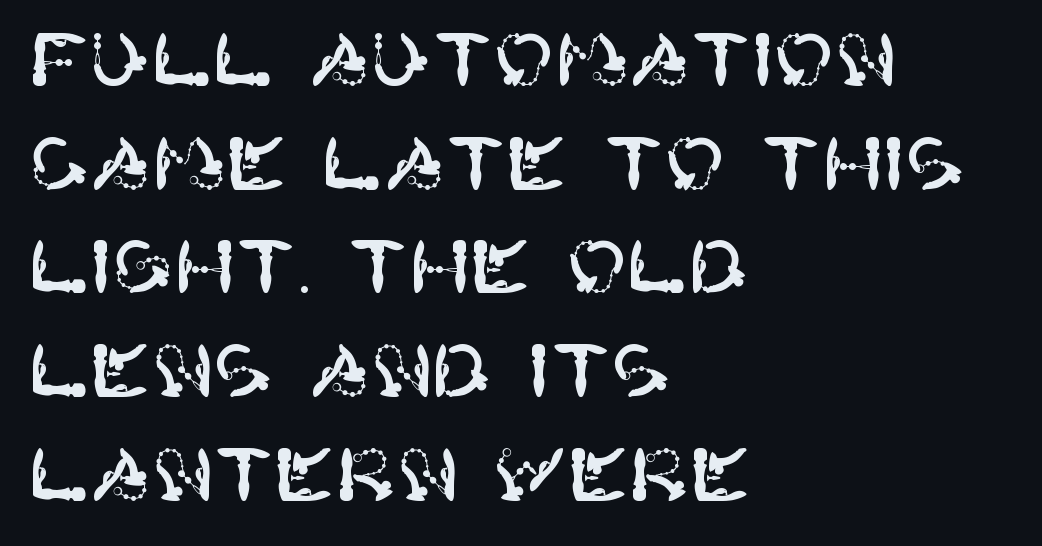
Q: Is the text italic (slanted)? A: No, it is upright.
Q: Is the typeface a serif or a sans-serif typeface? A: Sans-serif.
Q: Is the text underlined? A: No.
Q: How is the paragraph aligned? A: Left-aligned.
Q: Is the spacing between letters normal or unusually wide? A: Normal.
Q: Is the spacing between lines tight, normal or loose? A: Normal.
Q: Width (condensed, normal, or wide)? A: Normal.
Q: Stroke contrast? A: High.
Q: x-height? A: Large.
